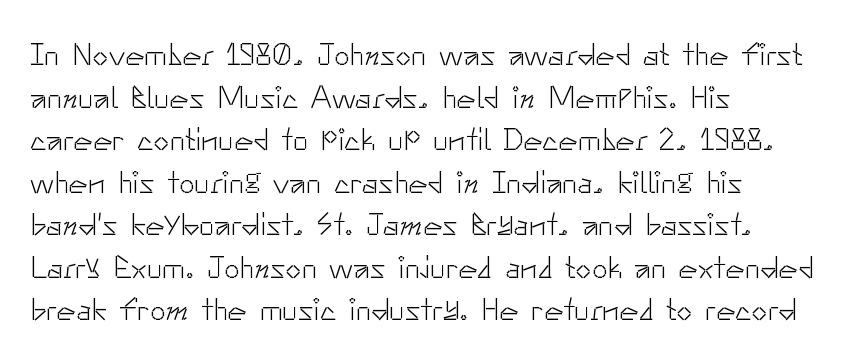
Q: Is the text bold? A: No.
Q: Is the text italic (slanted)? A: No, it is upright.
Q: Is the typeface a serif or a sans-serif typeface? A: Sans-serif.
Q: Is the text underlined? A: No.
Q: How is the paragraph aligned? A: Left-aligned.
Q: Is the spacing between letters normal or unusually wide? A: Normal.
Q: Is the spacing between lines tight, normal or loose? A: Normal.
Q: Width (condensed, normal, or wide)? A: Normal.
Q: Stroke contrast? A: Low.
Q: x-height? A: Small.
Q: Monospaced? A: No.
